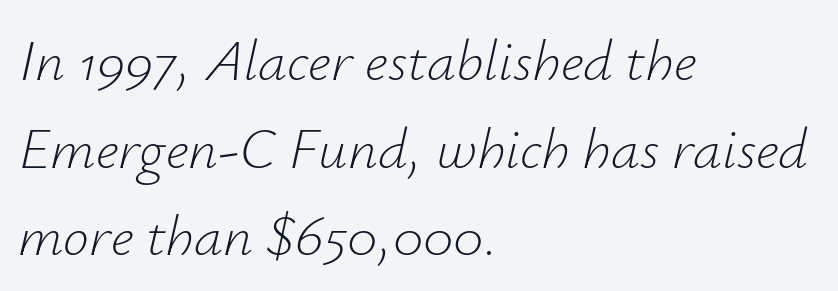
Every character sits at an angle, as italics do. Look at the tracking — it's just the regular setting, nothing added. Visually the block forms a straight wall on the left and a jagged coastline on the right. Is this a fixed-width face? No — the glyphs have proportional, varying widths. Stem width sits at or under what a default text font uses.
